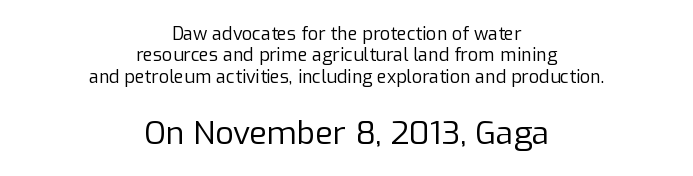
Q: Is the text bold? A: No.
Q: Is the text italic (slanted)? A: No, it is upright.
Q: Is the typeface a serif or a sans-serif typeface? A: Sans-serif.
Q: Is the text underlined? A: No.
Q: How is the paragraph aligned? A: Centered.
Q: Is the spacing between letters normal or unusually wide? A: Normal.
Q: Which block of text is set in a larger size, the first (top) or the second (bottom)? A: The second (bottom) one.
Q: Width (condensed, normal, or wide)? A: Normal.
Q: Stroke contrast? A: Low.
Q: x-height? A: Medium.
Q: Monospaced? A: No.
